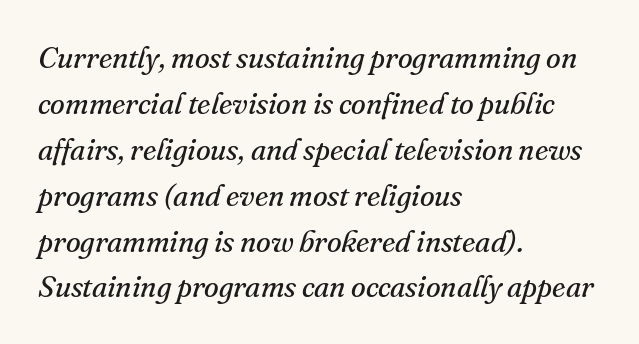
This sample uses an oblique cut, with every glyph tilted off the vertical. Baseline-to-baseline distance is the conventional proportion of letter height. Old-style or modern, the face here clearly has serifs. Vertical stems look standard width or narrower in stroke. Plain, unruled lines of type. Note the varied advance widths — an 'i' is clearly narrower than an 'm'.
